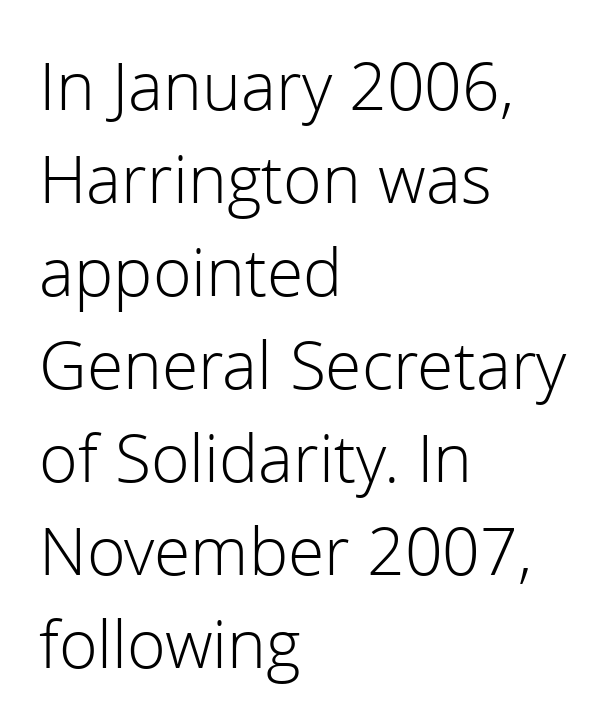
Does extra space separate the letters? No, they use regular spacing. Students, observe: this is what conventionally led text looks like. A typesetter would call this proportional, since set widths differ per character. Stems here are at most as thick as an everyday book face. All the whitespace from short lines collects on the right.
